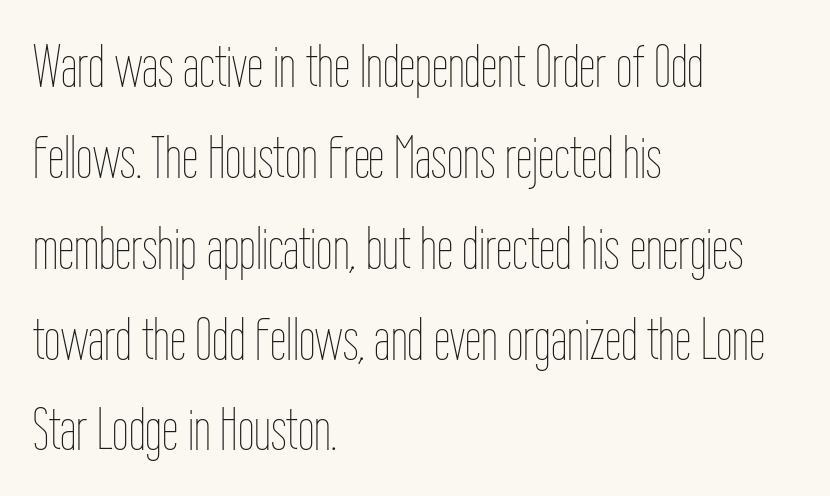
Q: Is the text bold? A: No.
Q: Is the text italic (slanted)? A: No, it is upright.
Q: Is the text underlined? A: No.
Q: How is the paragraph aligned? A: Left-aligned.
Q: Is the spacing between letters normal or unusually wide? A: Normal.
Q: Is the spacing between lines tight, normal or loose? A: Normal.
Q: Width (condensed, normal, or wide)? A: Condensed.
Q: Stroke contrast? A: Low.
Q: x-height? A: Medium.
Q: Monospaced? A: No.
